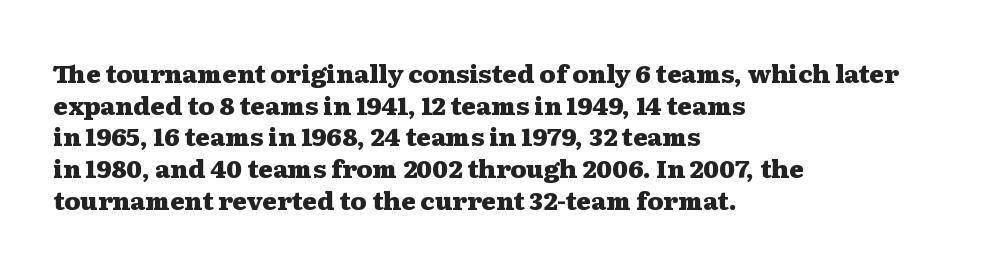
Q: Is the text bold? A: Yes.
Q: Is the text italic (slanted)? A: No, it is upright.
Q: Is the text underlined? A: No.
Q: How is the paragraph aligned? A: Left-aligned.
Q: Is the spacing between letters normal or unusually wide? A: Normal.
Q: Is the spacing between lines tight, normal or loose? A: Normal.
